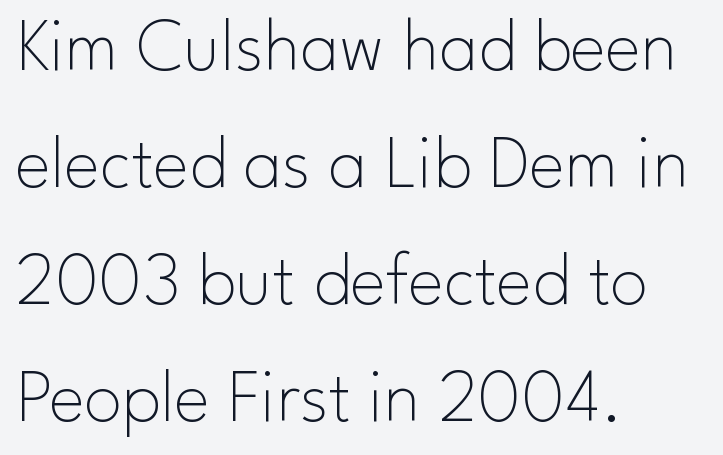
You can tell it's not italic because the verticals are truly vertical. The letters advance in unequal steps, a hallmark of proportional type. I'd call this a sans setting — the letters go barefoot. Layout note: lines flush left. Whoever set this chose a conventional vertical rhythm. Beneath every word, the page is bare.
